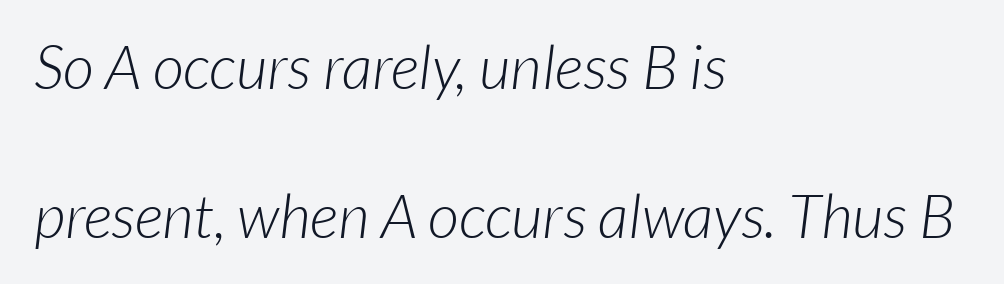
The image shows 61 px light sans-serif type; set left-aligned, loose line spacing (2.44x), normal letter spacing, not underlined; low stroke contrast and a medium x-height.
